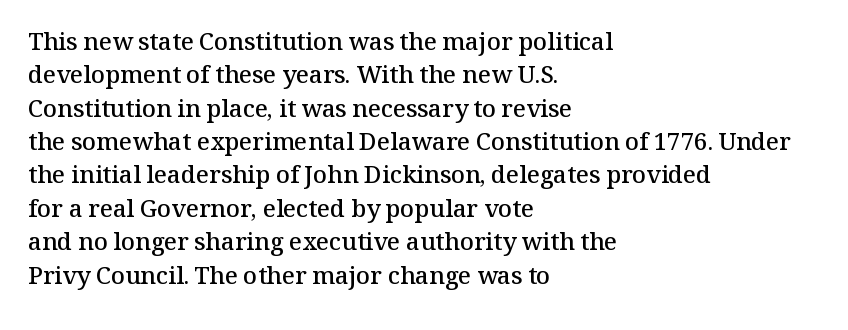
The image shows 24 px text type, upright; set left-aligned, normal line spacing (1.39x), normal letter spacing, not underlined.
